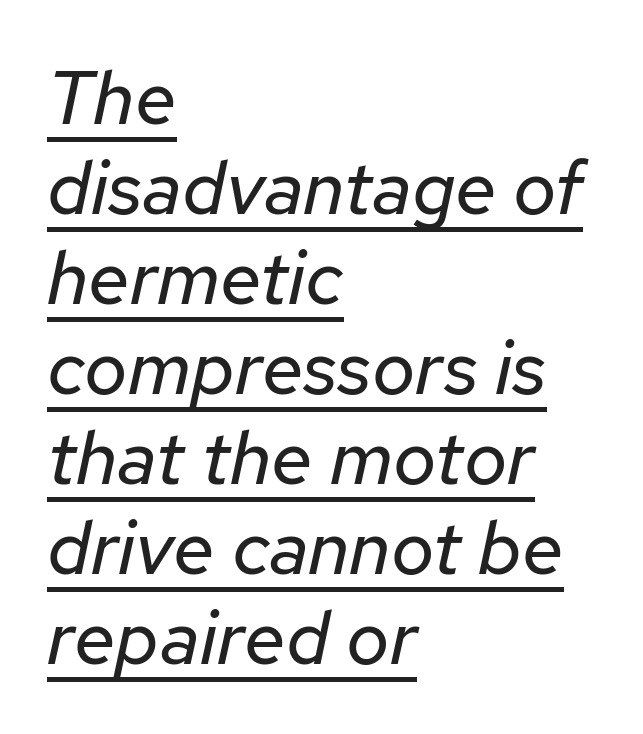
Q: Is the text bold? A: No.
Q: Is the text italic (slanted)? A: Yes, it leans right by about 12 degrees.
Q: Is the text underlined? A: Yes.
Q: How is the paragraph aligned? A: Left-aligned.
Q: Is the spacing between letters normal or unusually wide? A: Normal.
Q: Width (condensed, normal, or wide)? A: Normal.
Q: Stroke contrast? A: Low.
Q: x-height? A: Medium.
Q: Monospaced? A: No.
